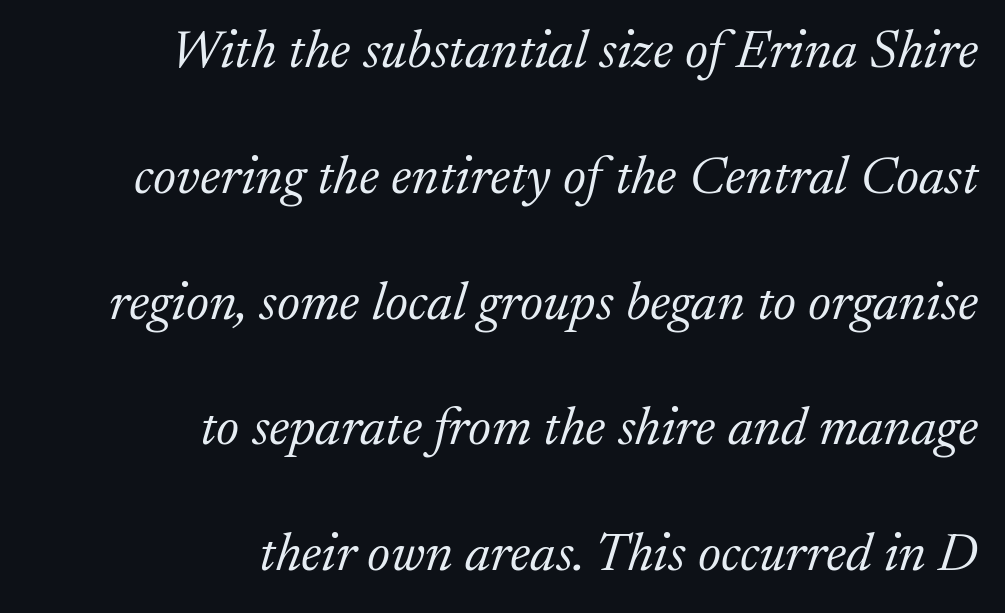
Does the copy run flush right? Yes — the right margin is perfectly even. Each row of text sits above clean, open space. Tall strokes in this sample are angled rather than plumb. Each letter keeps its own natural width here, so spacing adapts to shape.
